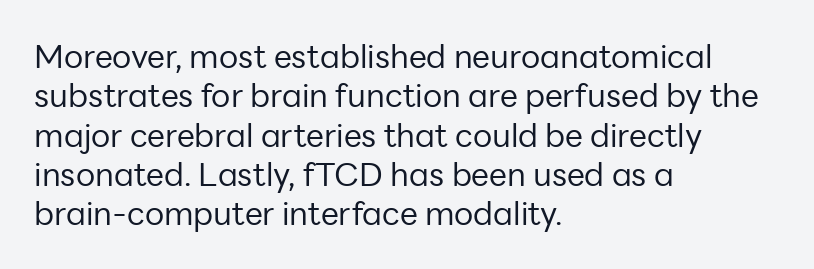
{"serif": "no", "italic": "no", "bold": "no", "weight": "regular", "width": "normal", "stroke_contrast": "low", "x_height": "medium", "monospaced": "no", "underline": "no", "align": "left", "line_spacing_ratio": 1.23, "letter_spacing": "normal", "letter_spacing_em": 0.0, "glyph_px": 32}
